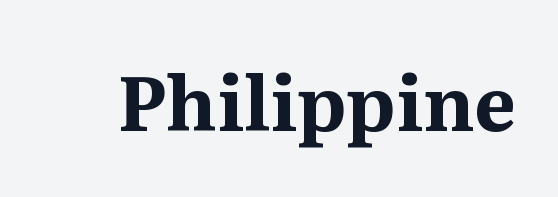
The gaps between neighbouring characters are ordinary and unremarkable. I'd call this a serif setting — the letters wear small feet. Looks like regular typesetting: each glyph gets only the width it needs. The space directly below the letters is spotless. Every letter is thick-stroked: bold, no question.
